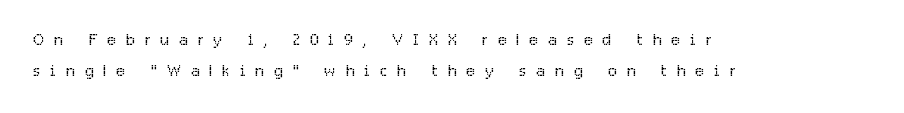
The image shows 22 px text type, upright; set left-aligned, normal line spacing (1.39x), unusually wide letter spacing (+0.47 em), not underlined.
